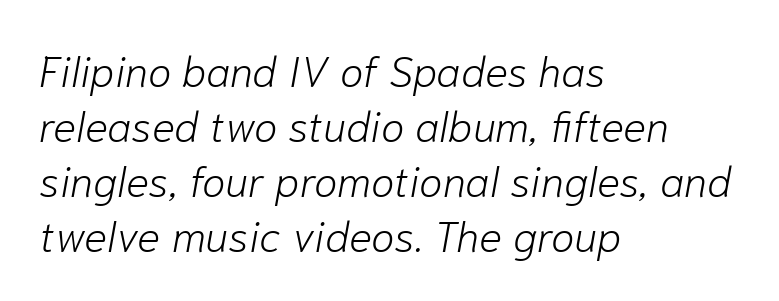
Left-aligned paragraph, ragged on the right. You could not count columns in this text — the font is proportionally spaced. The passage shown is not bold in any degree. Italic? Definitely — the glyphs are oblique. The designer left line spacing at the default. The zone under the glyphs is completely vacant.
